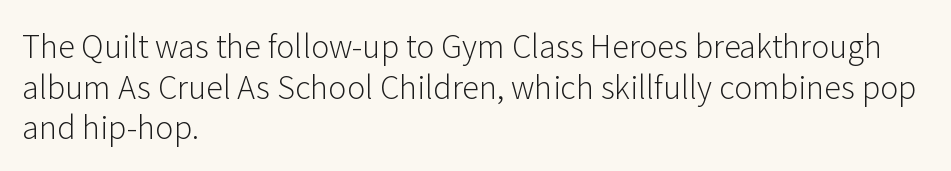
Q: Is the text bold? A: No.
Q: Is the text italic (slanted)? A: No, it is upright.
Q: Is the typeface a serif or a sans-serif typeface? A: Sans-serif.
Q: Is the text underlined? A: No.
Q: How is the paragraph aligned? A: Left-aligned.
Q: Is the spacing between letters normal or unusually wide? A: Normal.
Q: Is the spacing between lines tight, normal or loose? A: Normal.
Q: Width (condensed, normal, or wide)? A: Normal.
Q: Stroke contrast? A: Low.
Q: x-height? A: Medium.
Q: Monospaced? A: No.
